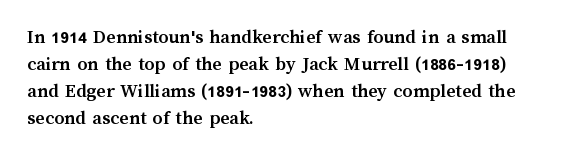
The image shows 20 px bold type, upright; set left-aligned, normal line spacing (1.35x), normal letter spacing, not underlined.
